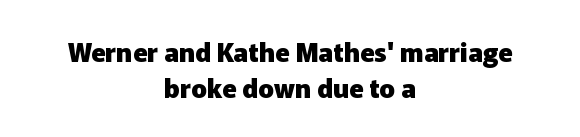
Q: Is the text bold? A: Yes.
Q: Is the text italic (slanted)? A: No, it is upright.
Q: Is the text underlined? A: No.
Q: How is the paragraph aligned? A: Centered.
Q: Is the spacing between letters normal or unusually wide? A: Normal.
Q: Is the spacing between lines tight, normal or loose? A: Normal.
